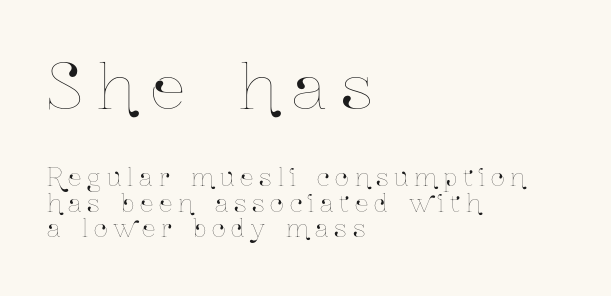
The image shows 61 px condensed type, upright; set left-aligned, tight line spacing (1.07x), unusually wide letter spacing (+0.25 em), not underlined; the first (top) block is 2.54x larger; low stroke contrast and a medium x-height.
